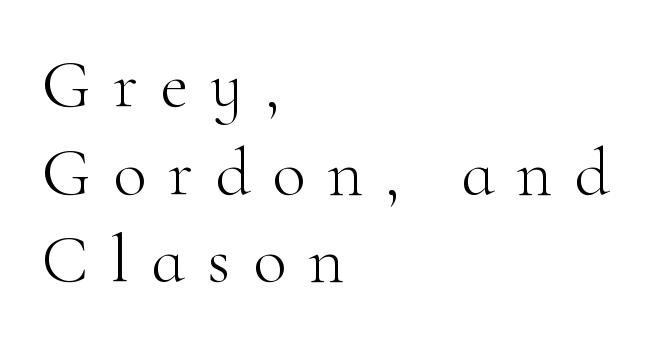
Q: Is the text bold? A: No.
Q: Is the text italic (slanted)? A: No, it is upright.
Q: Is the typeface a serif or a sans-serif typeface? A: Serif.
Q: Is the text underlined? A: No.
Q: How is the paragraph aligned? A: Left-aligned.
Q: Is the spacing between letters normal or unusually wide? A: Unusually wide.
Q: Is the spacing between lines tight, normal or loose? A: Normal.
Q: Width (condensed, normal, or wide)? A: Normal.
Q: Stroke contrast? A: High.
Q: x-height? A: Small.
Q: Monospaced? A: No.
